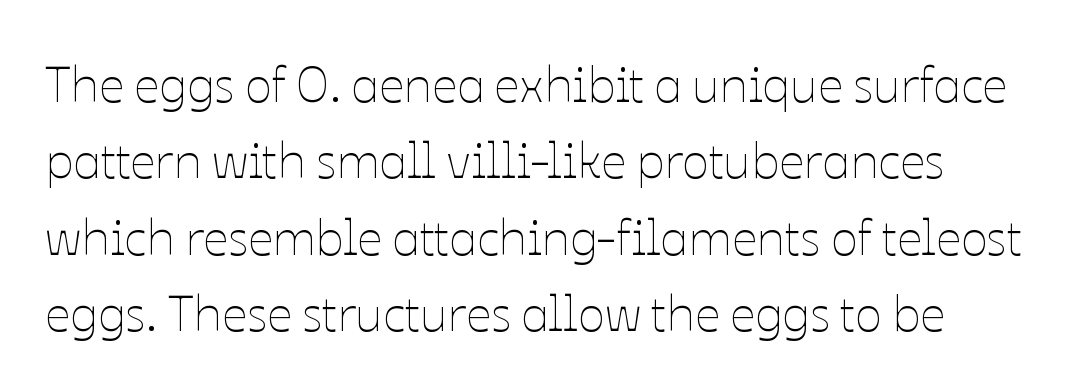
{"italic": "no", "bold": "no", "weight": "thin", "width": "normal", "stroke_contrast": "low", "x_height": "medium", "monospaced": "no", "underline": "no", "line_spacing": "normal", "line_spacing_ratio": 1.53, "letter_spacing": "normal", "letter_spacing_em": 0.0, "glyph_px": 50}
